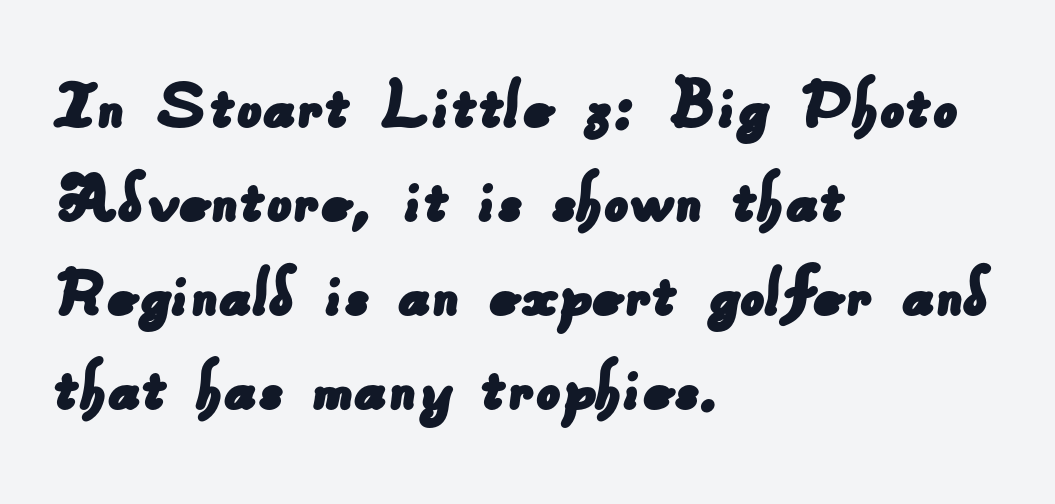
Q: Is the typeface a serif or a sans-serif typeface? A: Sans-serif.
Q: Is the text underlined? A: No.
Q: How is the paragraph aligned? A: Left-aligned.
Q: Is the spacing between letters normal or unusually wide? A: Normal.
Q: Width (condensed, normal, or wide)? A: Normal.
Q: Stroke contrast? A: Low.
Q: x-height? A: Small.
Q: Monospaced? A: No.
